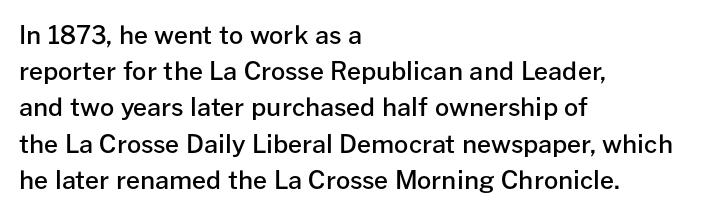
{"italic": "no", "bold": "semi", "underline": "no", "align": "left", "line_spacing": "normal", "line_spacing_ratio": 1.45, "letter_spacing": "normal", "letter_spacing_em": 0.0, "glyph_px": 25}
